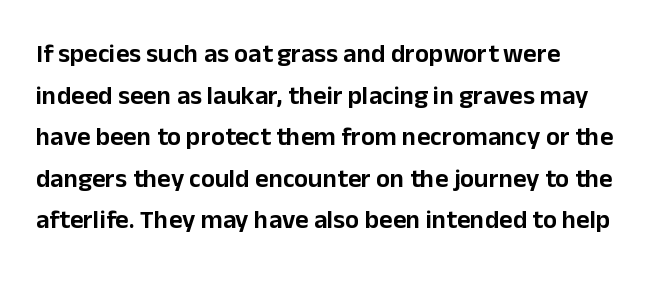
The glyphs are unaccompanied by any horizontal stroke below them. Nope, not italic — everything's standing straight. This sample keeps an unexceptional amount of space between lines. The lines are quadded left. Characters follow at the spacing the type designer built in.
